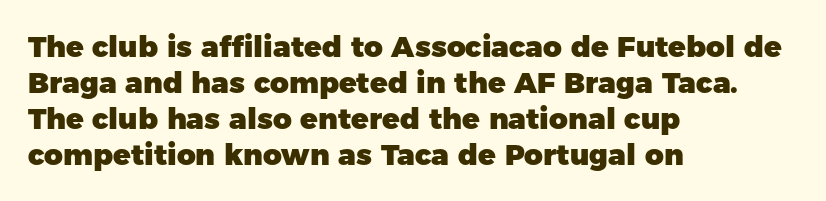
This is heavy type, rendered in bold. Observe the absence of serifs on each vertical stroke in this sample. The area under the type is left untouched. The letters stand straight up with perfectly vertical stems.
